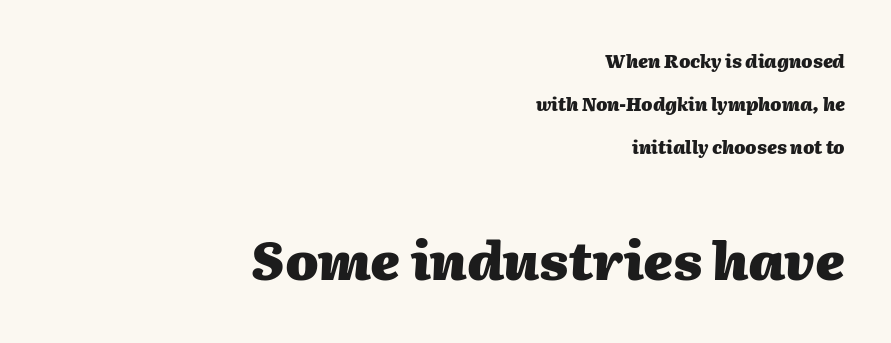
The letterforms sit shoulder to shoulder at normal distance. The glyphs are unaccompanied by any horizontal stroke below them. You could not count columns in this text — the font is proportionally spaced. One glance says open: line gaps are wider than usual. Which margin do the lines hug? The right one — the left edge is uneven.
